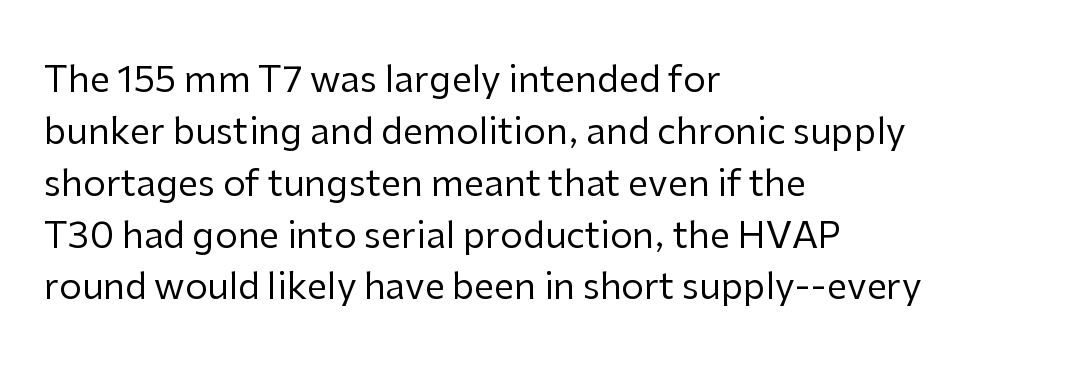
The image shows 36 px regular-weight sans-serif type, upright; set left-aligned, normal line spacing (1.44x), normal letter spacing, not underlined; low stroke contrast and a medium x-height.
